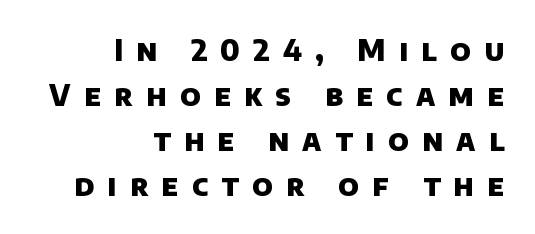
Q: Is the text bold? A: Yes.
Q: Is the typeface a serif or a sans-serif typeface? A: Sans-serif.
Q: Is the text underlined? A: No.
Q: How is the paragraph aligned? A: Right-aligned.
Q: Is the spacing between letters normal or unusually wide? A: Unusually wide.
Q: Is the spacing between lines tight, normal or loose? A: Normal.
Q: Width (condensed, normal, or wide)? A: Normal.
Q: Stroke contrast? A: Low.
Q: x-height? A: Large.
Q: Monospaced? A: No.
